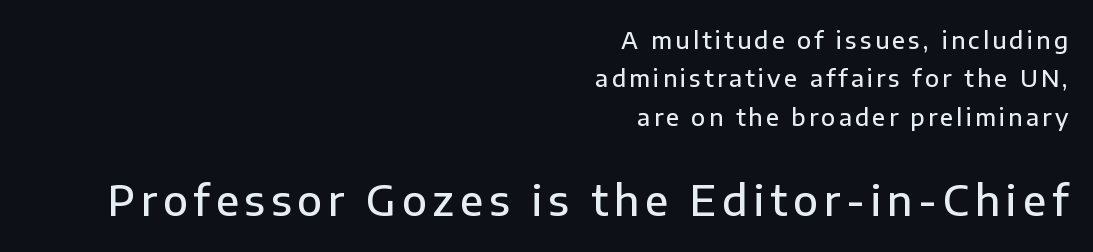
Q: Is the text bold? A: Semi-bold.
Q: Is the text italic (slanted)? A: No, it is upright.
Q: Is the typeface a serif or a sans-serif typeface? A: Sans-serif.
Q: Is the text underlined? A: No.
Q: How is the paragraph aligned? A: Right-aligned.
Q: Is the spacing between lines tight, normal or loose? A: Normal.
Q: Which block of text is set in a larger size, the first (top) or the second (bottom)? A: The second (bottom) one.
Q: Width (condensed, normal, or wide)? A: Normal.
Q: Stroke contrast? A: Low.
Q: x-height? A: Medium.
Q: Monospaced? A: No.
